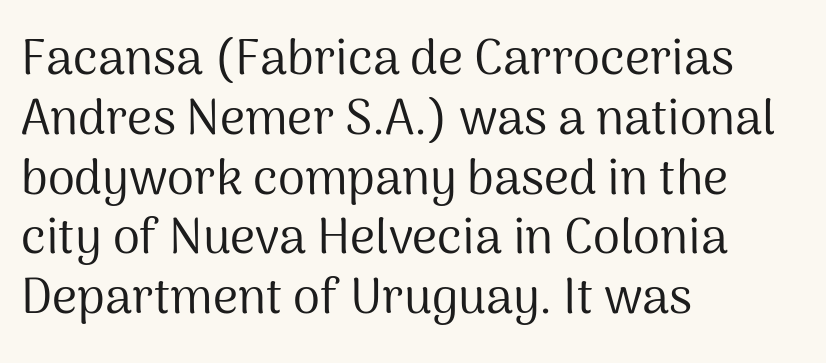
{"serif": "no", "italic": "no", "bold": "no", "weight": "regular", "width": "normal", "stroke_contrast": "medium", "x_height": "medium", "monospaced": "no", "underline": "no", "align": "left", "line_spacing_ratio": 1.22, "letter_spacing": "normal", "letter_spacing_em": 0.0, "glyph_px": 49}
